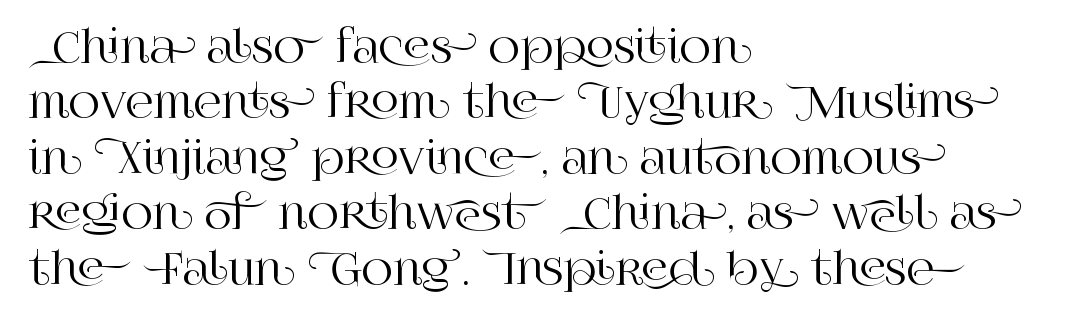
The image shows 43 px serif type, upright; set left-aligned, normal line spacing (1.29x), normal letter spacing, not underlined; high stroke contrast and a large x-height.
